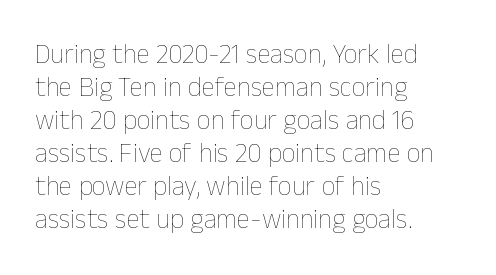
The type sits square on the baseline with zero lean. All the whitespace from short lines collects on the right. Students, note that the glyphs here touch the page at normal intervals. Weight class: somewhere from thin through regular. The foot of each line stays bare and open.
